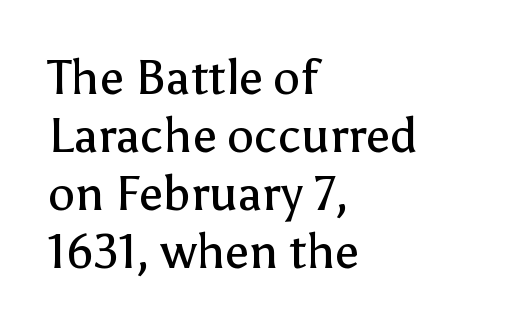
{"serif": "no", "italic": "no", "bold": "no", "weight": "regular", "width": "normal", "stroke_contrast": "low", "x_height": "medium", "monospaced": "no", "underline": "no", "align": "left", "line_spacing_ratio": 1.21, "letter_spacing": "normal", "letter_spacing_em": 0.0, "glyph_px": 48}
